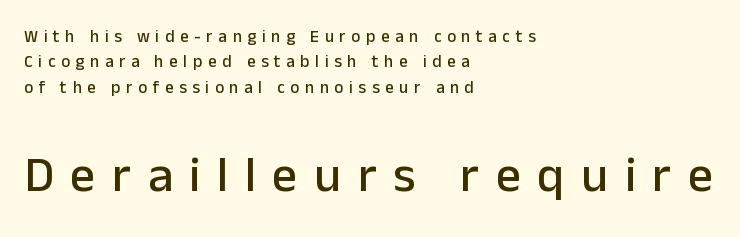
Classification — sans serif. Ascenders rise straight up at ninety degrees. Varying glyph widths throughout — classic text-font behaviour. The composition opens small and finishes big. The rag falls on the right side of this text block. Tracking value appears strongly positive — letters spread wide.
